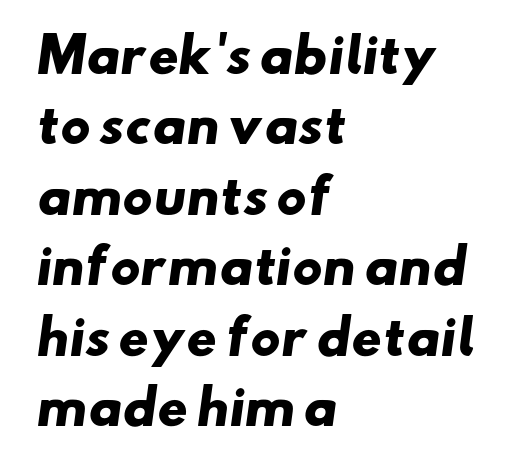
Varying glyph widths throughout — classic text-font behaviour. The sample has been set heavy, in full bold. Glyph-to-glyph distance matches everyday printed text. If you drew a ruler down the left edge, every line would touch it. Check under the words: just untouched page.
